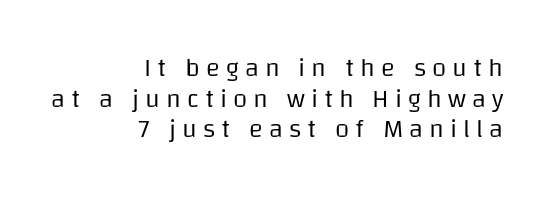
Q: Is the text bold? A: No.
Q: Is the text italic (slanted)? A: No, it is upright.
Q: Is the text underlined? A: No.
Q: How is the paragraph aligned? A: Right-aligned.
Q: Is the spacing between letters normal or unusually wide? A: Unusually wide.
